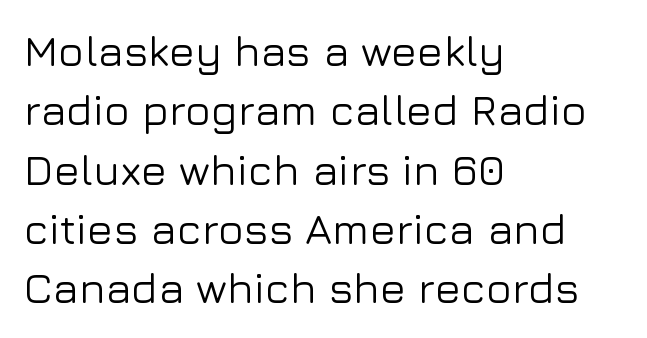
Q: Is the text italic (slanted)? A: No, it is upright.
Q: Is the typeface a serif or a sans-serif typeface? A: Sans-serif.
Q: Is the text underlined? A: No.
Q: How is the paragraph aligned? A: Left-aligned.
Q: Is the spacing between letters normal or unusually wide? A: Normal.
Q: Is the spacing between lines tight, normal or loose? A: Normal.
Q: Width (condensed, normal, or wide)? A: Normal.
Q: Stroke contrast? A: Low.
Q: x-height? A: Medium.
Q: Monospaced? A: No.
